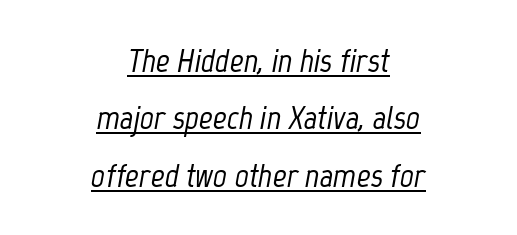
Q: Is the text italic (slanted)? A: Yes, it leans right by about 12 degrees.
Q: Is the text underlined? A: Yes.
Q: How is the paragraph aligned? A: Centered.
Q: Is the spacing between letters normal or unusually wide? A: Normal.
Q: Is the spacing between lines tight, normal or loose? A: Normal.
Q: Width (condensed, normal, or wide)? A: Condensed.
Q: Stroke contrast? A: Low.
Q: x-height? A: Medium.
Q: Monospaced? A: No.
